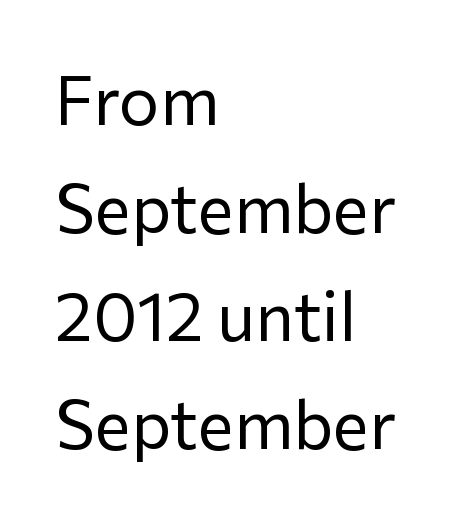
{"serif": "no", "italic": "no", "bold": "no", "weight": "regular", "width": "normal", "stroke_contrast": "low", "x_height": "medium", "monospaced": "no", "underline": "no", "align": "left", "line_spacing": "normal", "line_spacing_ratio": 1.59, "letter_spacing": "normal", "letter_spacing_em": 0.0, "glyph_px": 68}
